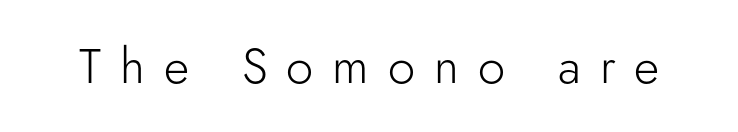
Note: no serifs on the glyphs. Character widths vary here, with narrow letters taking less room than wide ones. In terms of posture, this sample is upright. The words here are not underlined.
